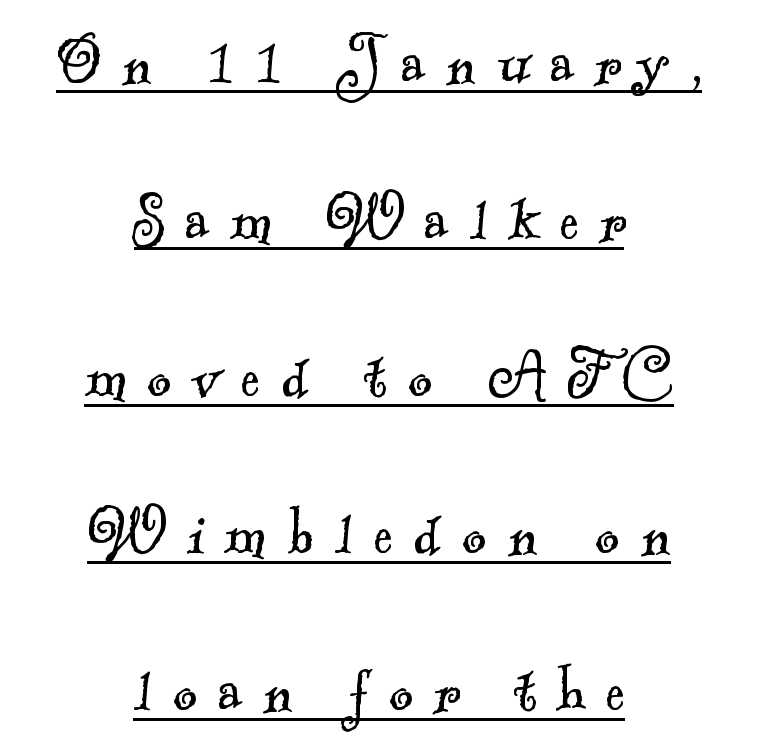
The image shows 74 px light serif type; set centered, loose line spacing (2.12x), unusually wide letter spacing (+0.28 em), underlined; a small x-height.
